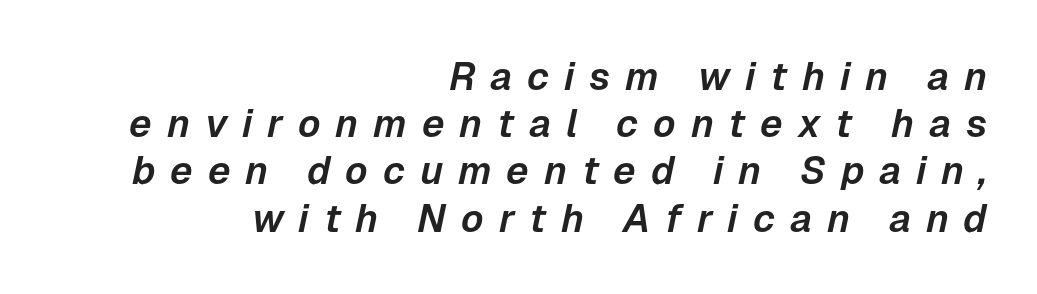
Q: Is the text italic (slanted)? A: Yes, it leans right by about 12 degrees.
Q: Is the text underlined? A: No.
Q: How is the paragraph aligned? A: Right-aligned.
Q: Is the spacing between letters normal or unusually wide? A: Unusually wide.
Q: Width (condensed, normal, or wide)? A: Normal.
Q: Stroke contrast? A: Low.
Q: x-height? A: Medium.
Q: Monospaced? A: No.
